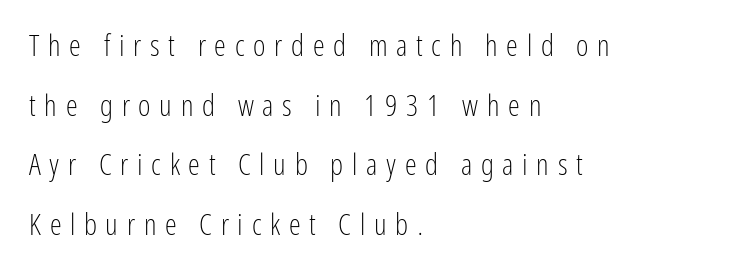
{"serif": "no", "italic": "no", "bold": "no", "weight": "light", "width": "condensed", "stroke_contrast": "low", "x_height": "medium", "monospaced": "no", "underline": "no", "align": "left", "line_spacing": "loose", "line_spacing_ratio": 1.99, "letter_spacing": "wide", "letter_spacing_em": 0.29, "glyph_px": 30}
